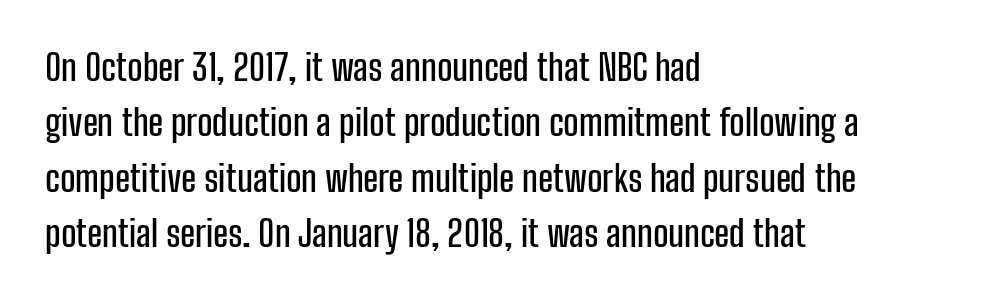
Q: Is the text italic (slanted)? A: No, it is upright.
Q: Is the typeface a serif or a sans-serif typeface? A: Sans-serif.
Q: Is the text underlined? A: No.
Q: How is the paragraph aligned? A: Left-aligned.
Q: Is the spacing between letters normal or unusually wide? A: Normal.
Q: Is the spacing between lines tight, normal or loose? A: Normal.
Q: Width (condensed, normal, or wide)? A: Condensed.
Q: Stroke contrast? A: Low.
Q: x-height? A: Medium.
Q: Monospaced? A: No.
